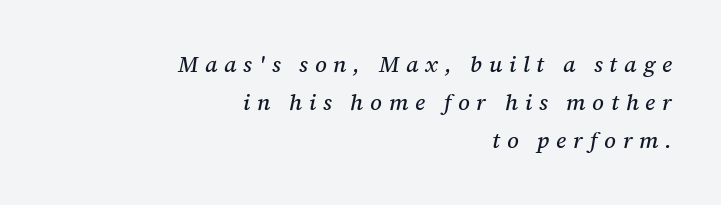
{"italic": "yes", "lean": "right", "slant_degrees": 12, "underline": "no", "align": "right", "line_spacing_ratio": 1.72, "letter_spacing": "wide", "letter_spacing_em": 0.31, "glyph_px": 22}
